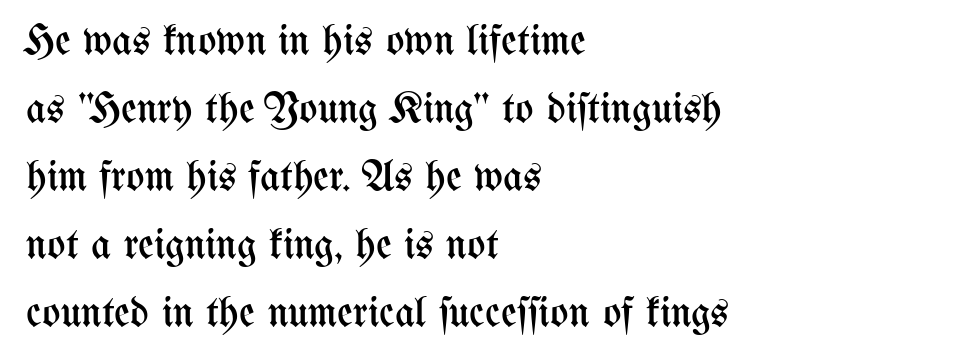
{"italic": "no", "bold": "no", "weight": "regular", "width": "condensed", "stroke_contrast": "medium", "x_height": "medium", "monospaced": "no", "underline": "no", "align": "left", "line_spacing": "normal", "line_spacing_ratio": 1.58, "letter_spacing": "normal", "letter_spacing_em": 0.0, "glyph_px": 43}
